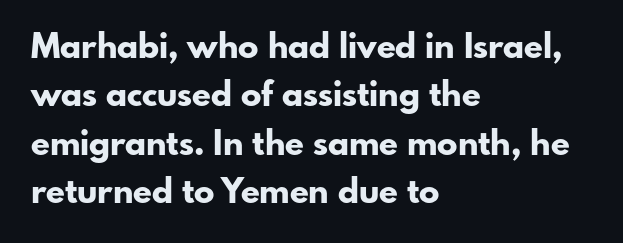
{"serif": "no", "italic": "no", "bold": "yes", "weight": "bold", "width": "normal", "stroke_contrast": "low", "x_height": "small", "monospaced": "no", "underline": "no", "align": "left", "line_spacing": "normal", "line_spacing_ratio": 1.42, "letter_spacing": "normal", "letter_spacing_em": 0.0, "glyph_px": 34}
